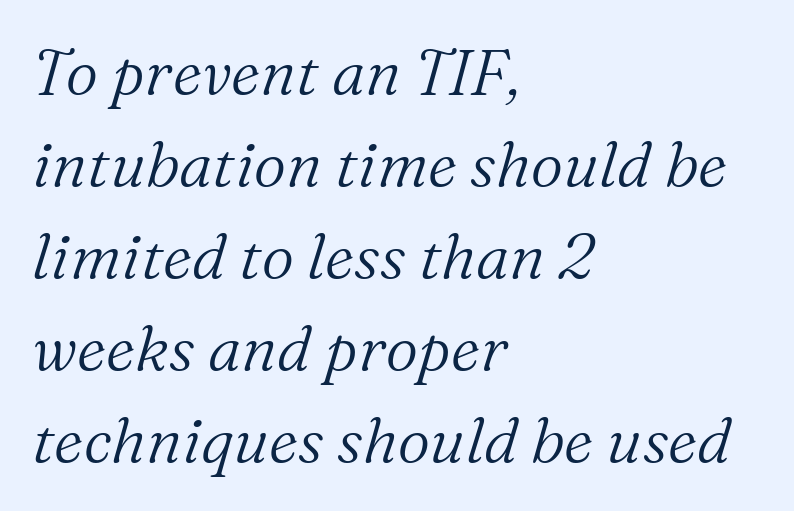
Q: Is the text bold? A: No.
Q: Is the text italic (slanted)? A: Yes, it leans right by about 16 degrees.
Q: Is the typeface a serif or a sans-serif typeface? A: Serif.
Q: Is the text underlined? A: No.
Q: How is the paragraph aligned? A: Left-aligned.
Q: Is the spacing between letters normal or unusually wide? A: Normal.
Q: Is the spacing between lines tight, normal or loose? A: Normal.
Q: Width (condensed, normal, or wide)? A: Normal.
Q: Stroke contrast? A: Medium.
Q: x-height? A: Medium.
Q: Monospaced? A: No.
